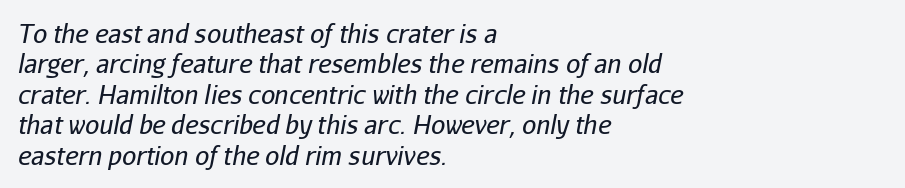
The image shows 25 px text type, italic (leaning right); set left-aligned, line spacing 1.22x, normal letter spacing, not underlined.
